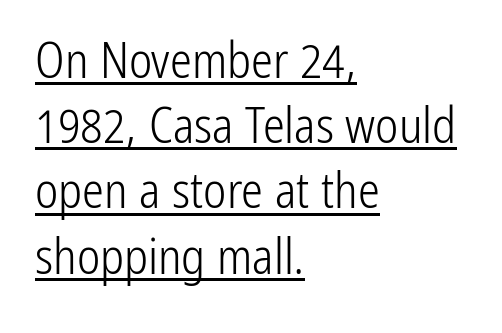
{"serif": "no", "italic": "no", "bold": "no", "weight": "light", "width": "condensed", "stroke_contrast": "low", "x_height": "medium", "monospaced": "no", "underline": "yes", "align": "left", "line_spacing": "normal", "line_spacing_ratio": 1.33, "letter_spacing": "normal", "letter_spacing_em": 0.0, "glyph_px": 49}
